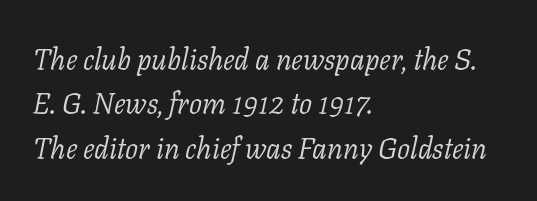
{"serif": "yes", "italic": "yes", "lean": "right", "slant_degrees": 11, "bold": "no", "weight": "light", "width": "normal", "stroke_contrast": "low", "x_height": "medium", "monospaced": "no", "underline": "no", "align": "left", "line_spacing": "normal", "line_spacing_ratio": 1.53, "letter_spacing": "normal", "letter_spacing_em": 0.0, "glyph_px": 29}
